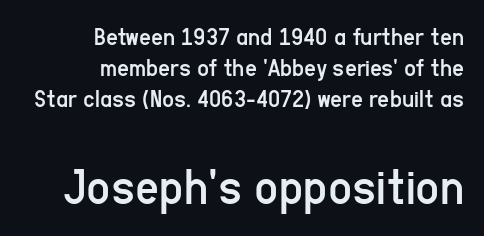
Q: Is the text bold? A: No.
Q: Is the text italic (slanted)? A: No, it is upright.
Q: Is the typeface a serif or a sans-serif typeface? A: Sans-serif.
Q: Is the text underlined? A: No.
Q: How is the paragraph aligned? A: Right-aligned.
Q: Is the spacing between letters normal or unusually wide? A: Normal.
Q: Which block of text is set in a larger size, the first (top) or the second (bottom)? A: The second (bottom) one.
Q: Width (condensed, normal, or wide)? A: Condensed.
Q: Stroke contrast? A: Low.
Q: x-height? A: Medium.
Q: Monospaced? A: No.
